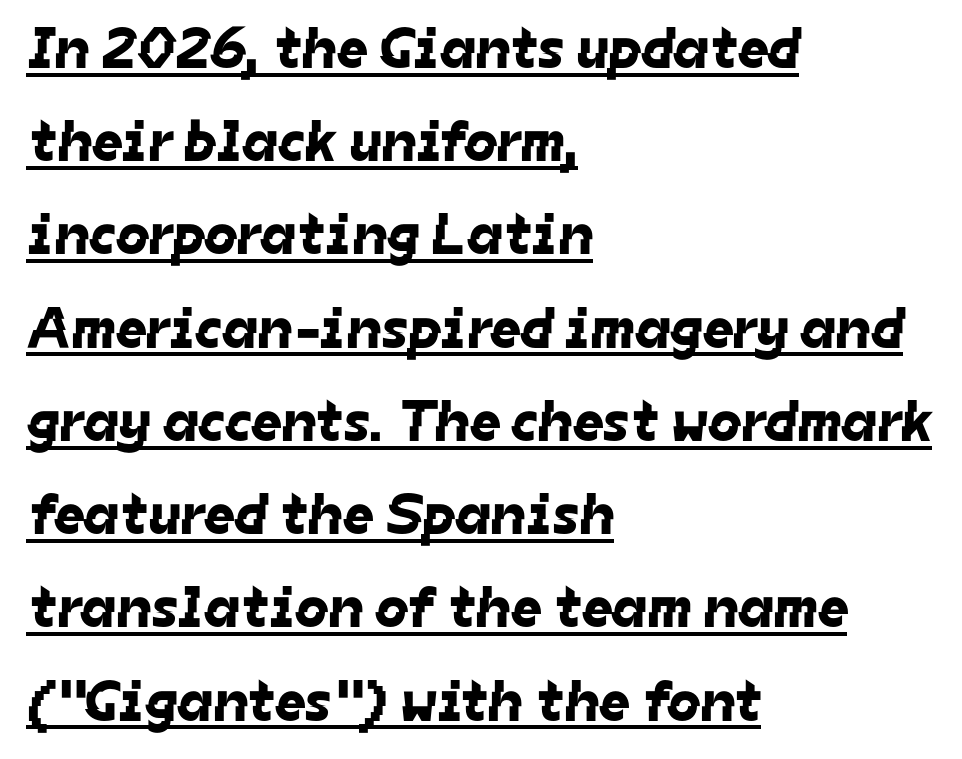
The image shows 59 px sans-serif type; set left-aligned, normal line spacing (1.58x), normal letter spacing, underlined; low stroke contrast and a medium x-height.
